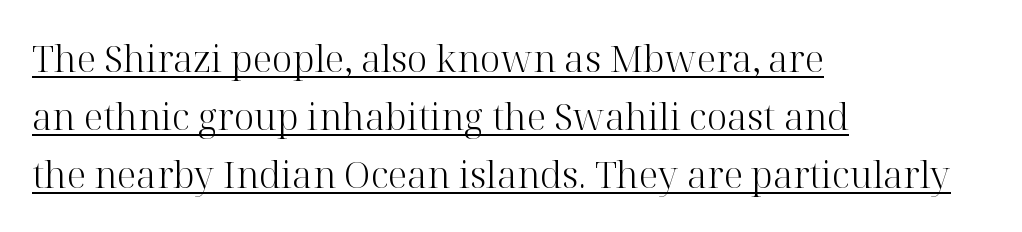
The image shows 37 px light serif type, upright; set left-aligned, normal line spacing (1.57x), normal letter spacing, underlined; high stroke contrast and a medium x-height.
